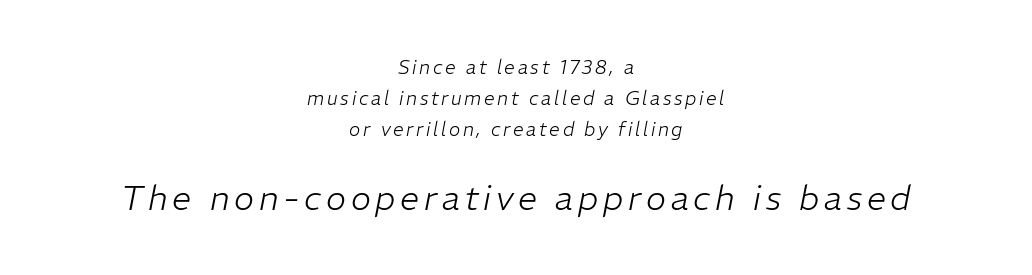
{"italic": "yes", "lean": "right", "slant_degrees": 11, "bold": "no", "weight": "light", "width": "normal", "stroke_contrast": "low", "x_height": "medium", "monospaced": "no", "underline": "no", "align": "center", "line_spacing": "normal", "line_spacing_ratio": 1.64, "larger_block": "second", "size_ratio": 1.79, "glyph_px": 34}
